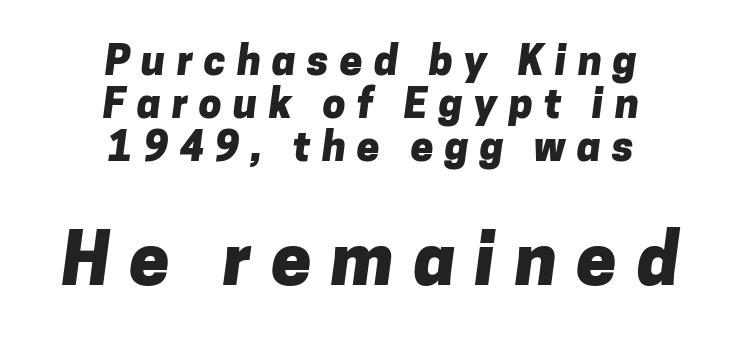
What weight is shown? A full bold with thick strokes. Compared with typical body copy, the letter spacing here is much looser. The paragraph has two soft edges and a firm central axis. This rendering employs a face without finishing strokes, i.e., a sans-serif.
